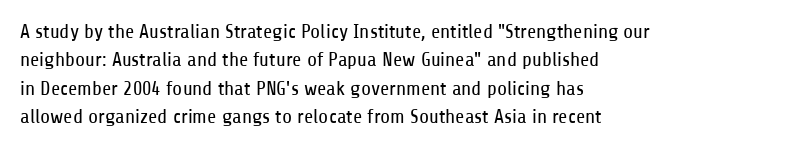
Glyph-to-glyph distance matches everyday printed text. One glance says typical: line gaps are just what's usual. A bare baseline throughout the passage. Does the lettering tilt? It doesn't — this is upright.
